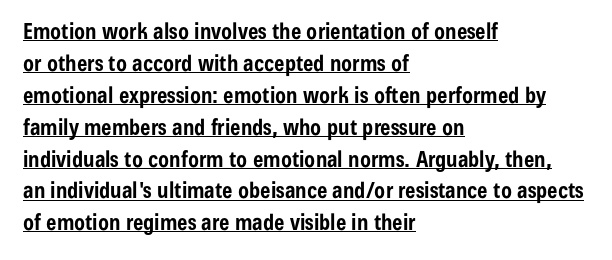
The image shows 22 px bold type, upright; set left-aligned, normal line spacing (1.45x), normal letter spacing, underlined.
